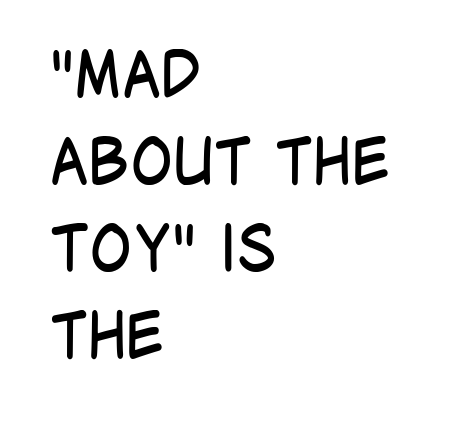
{"serif": "no", "italic": "no", "bold": "no", "weight": "regular", "width": "condensed", "stroke_contrast": "low", "x_height": "large", "monospaced": "no", "underline": "no", "align": "left", "line_spacing": "normal", "line_spacing_ratio": 1.38, "letter_spacing": "normal", "letter_spacing_em": 0.0, "glyph_px": 63}
